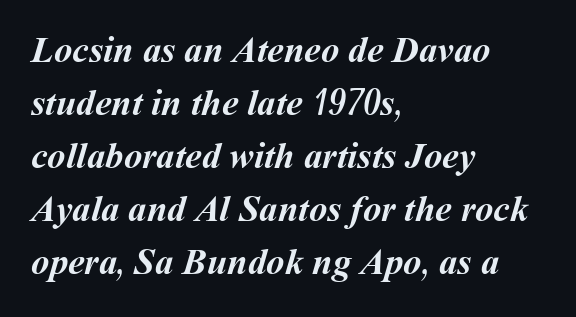
The image shows 37 px semibold type; set left-aligned, normal line spacing (1.43x), normal letter spacing, not underlined; medium stroke contrast and a medium x-height.
